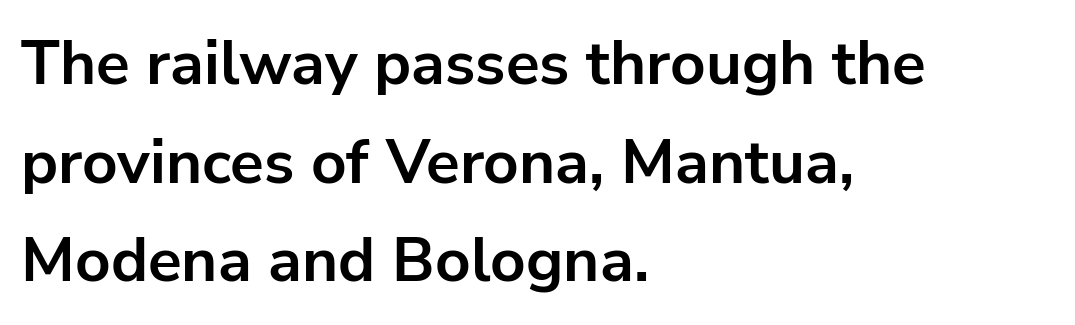
The image shows 62 px bold sans-serif type, upright; set left-aligned, normal line spacing (1.59x), normal letter spacing, not underlined; low stroke contrast and a medium x-height.
